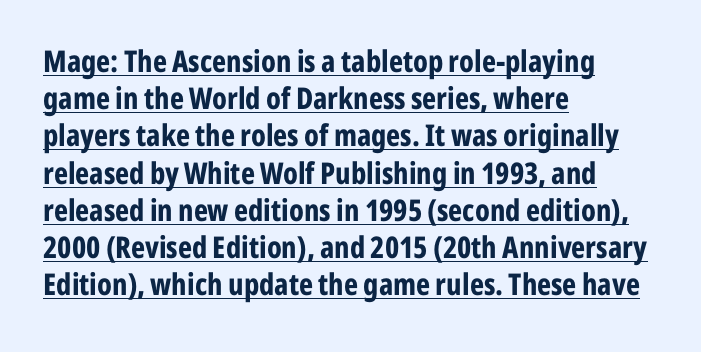
{"serif": "no", "italic": "no", "bold": "yes", "weight": "bold", "width": "condensed", "stroke_contrast": "low", "x_height": "medium", "monospaced": "no", "underline": "yes", "align": "left", "line_spacing_ratio": 1.24, "letter_spacing": "normal", "letter_spacing_em": 0.0, "glyph_px": 30}
